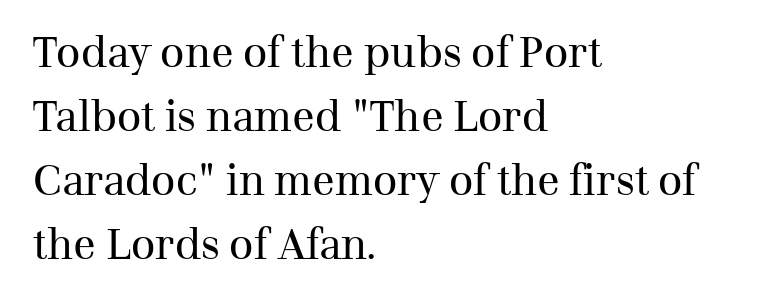
{"serif": "yes", "italic": "no", "bold": "no", "weight": "regular", "width": "normal", "stroke_contrast": "medium", "x_height": "medium", "monospaced": "no", "underline": "no", "align": "left", "line_spacing": "normal", "line_spacing_ratio": 1.52, "letter_spacing": "normal", "letter_spacing_em": 0.0, "glyph_px": 42}
